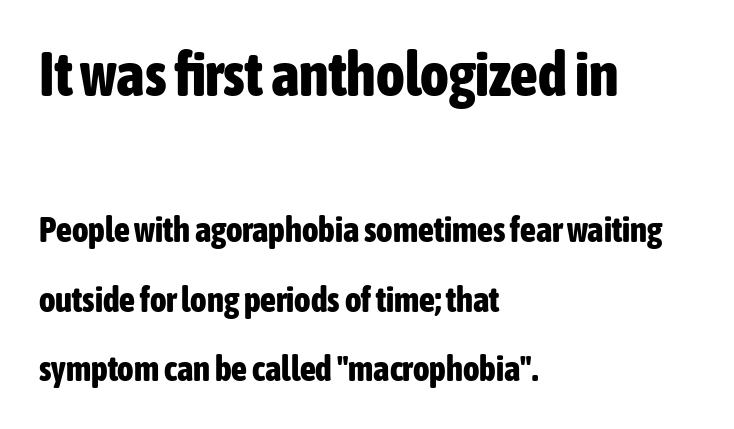
{"serif": "no", "italic": "no", "bold": "yes", "weight": "bold", "width": "condensed", "stroke_contrast": "low", "x_height": "medium", "monospaced": "no", "underline": "no", "align": "left", "line_spacing": "loose", "line_spacing_ratio": 1.99, "letter_spacing": "normal", "letter_spacing_em": 0.0, "larger_block": "first", "size_ratio": 1.74, "glyph_px": 61}
